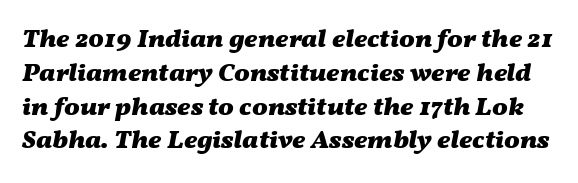
Looking at the ascenders, they clearly lean. Is the type bold? Yes — the strokes are clearly thick and heavy. The rendering keeps characters at their native spacing. If you measured baseline to baseline, you'd find a middling distance.
